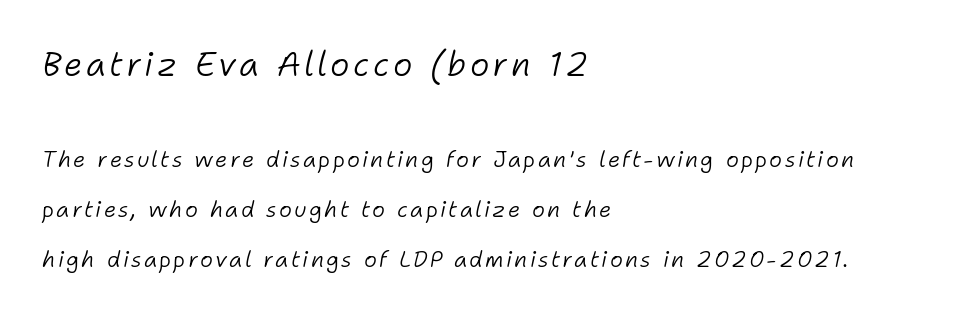
Ink coverage per letter is moderate at most. A great deal of white space separates one row of letters from the next. Words float on clear page, feet unadorned. Designer's note — italics engaged.
